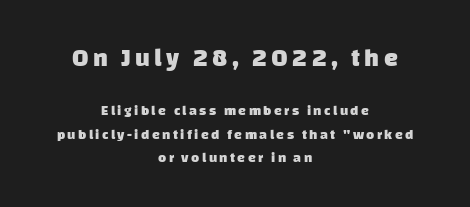
Q: Is the text bold? A: Yes.
Q: Is the text underlined? A: No.
Q: How is the paragraph aligned? A: Centered.
Q: Is the spacing between lines tight, normal or loose? A: Normal.
Q: Which block of text is set in a larger size, the first (top) or the second (bottom)? A: The first (top) one.
